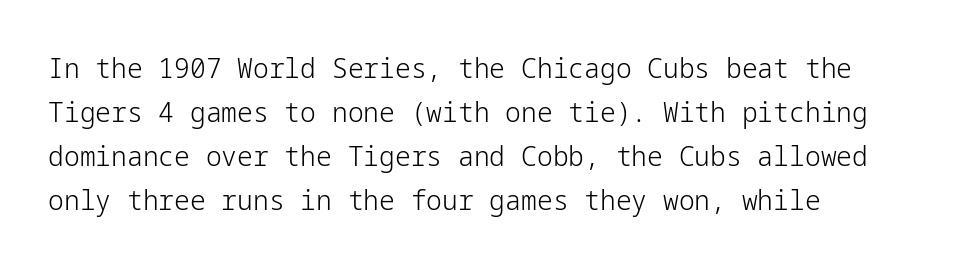
Q: Is the text bold? A: No.
Q: Is the text italic (slanted)? A: No, it is upright.
Q: Is the typeface a serif or a sans-serif typeface? A: Sans-serif.
Q: Is the text underlined? A: No.
Q: How is the paragraph aligned? A: Left-aligned.
Q: Is the spacing between letters normal or unusually wide? A: Normal.
Q: Is the spacing between lines tight, normal or loose? A: Normal.
Q: Width (condensed, normal, or wide)? A: Normal.
Q: Stroke contrast? A: Low.
Q: x-height? A: Medium.
